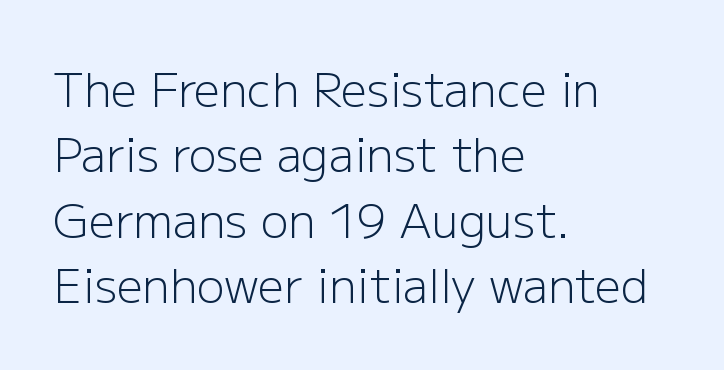
The image shows 46 px light sans-serif type, upright; set left-aligned, normal line spacing (1.42x), normal letter spacing, not underlined; low stroke contrast and a medium x-height.
